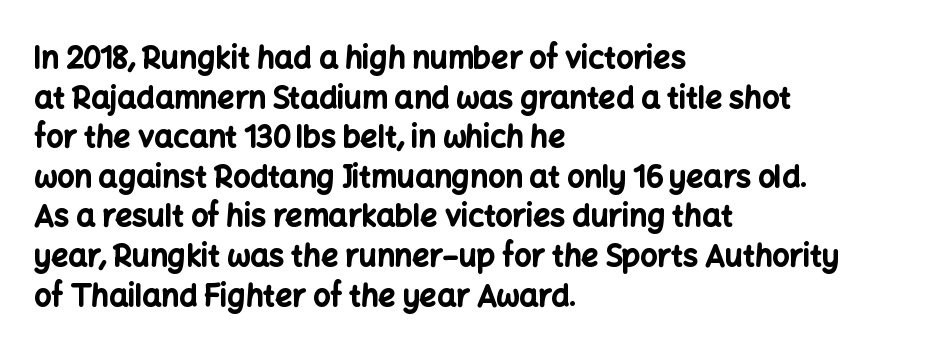
Q: Is the text bold? A: Yes.
Q: Is the text italic (slanted)? A: No, it is upright.
Q: Is the typeface a serif or a sans-serif typeface? A: Sans-serif.
Q: Is the text underlined? A: No.
Q: How is the paragraph aligned? A: Left-aligned.
Q: Is the spacing between letters normal or unusually wide? A: Normal.
Q: Is the spacing between lines tight, normal or loose? A: Normal.
Q: Width (condensed, normal, or wide)? A: Normal.
Q: Stroke contrast? A: Low.
Q: x-height? A: Medium.
Q: Monospaced? A: No.
